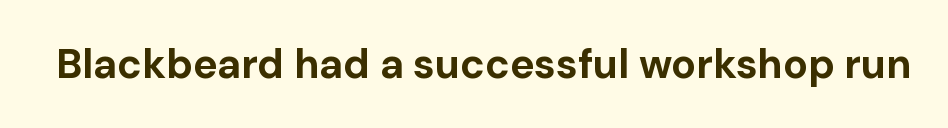
The lettering holds an erect, upright posture throughout. In terms of weight, the rendering is a true, heavy bold. Beneath every word, the page is bare. The type family on display is of the sans-serif kind. Does extra space separate the letters? No, they use regular spacing. Each letter keeps its own natural width here, so spacing adapts to shape.
